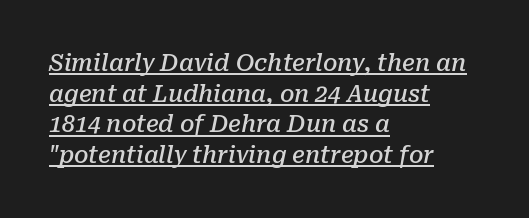
The image shows 23 px text type, italic (leaning right); set left-aligned, normal line spacing (1.33x), normal letter spacing, underlined.
